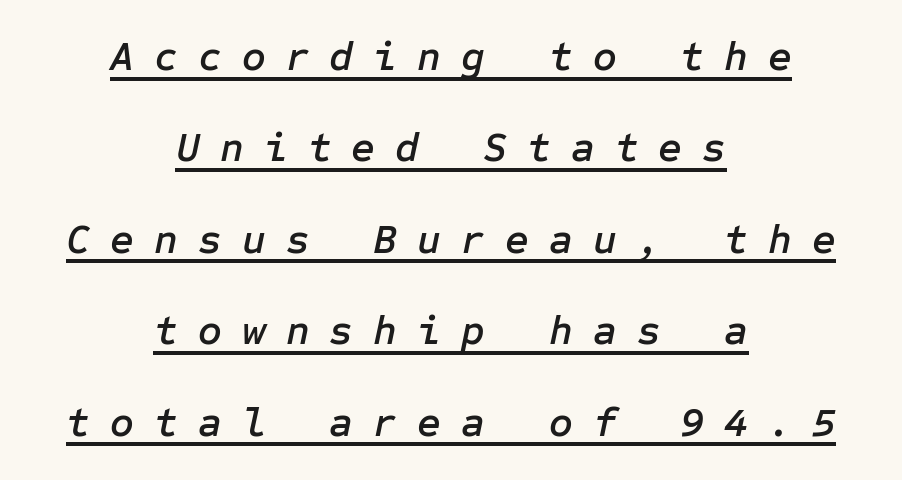
Q: Is the text italic (slanted)? A: Yes, it leans right by about 12 degrees.
Q: Is the text underlined? A: Yes.
Q: How is the paragraph aligned? A: Centered.
Q: Is the spacing between letters normal or unusually wide? A: Unusually wide.
Q: Is the spacing between lines tight, normal or loose? A: Loose.
Q: Width (condensed, normal, or wide)? A: Normal.
Q: Stroke contrast? A: Low.
Q: x-height? A: Medium.
